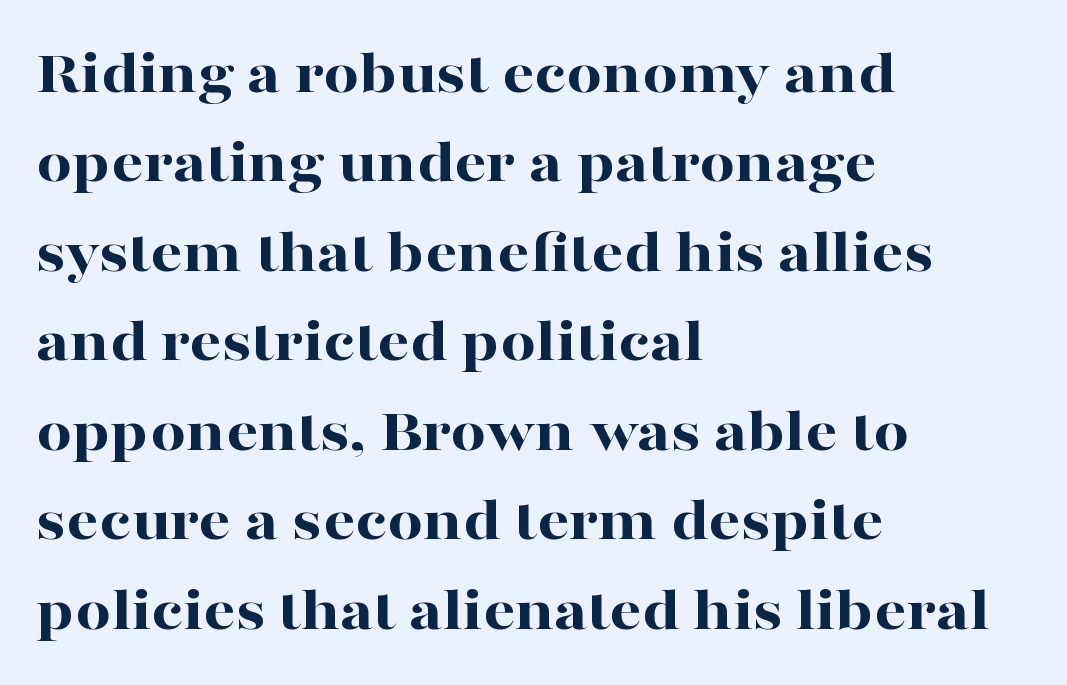
{"serif": "yes", "italic": "no", "bold": "yes", "weight": "bold", "width": "wide", "stroke_contrast": "high", "x_height": "medium", "monospaced": "no", "underline": "no", "align": "left", "line_spacing": "normal", "line_spacing_ratio": 1.42, "letter_spacing": "normal", "letter_spacing_em": 0.0, "glyph_px": 63}
